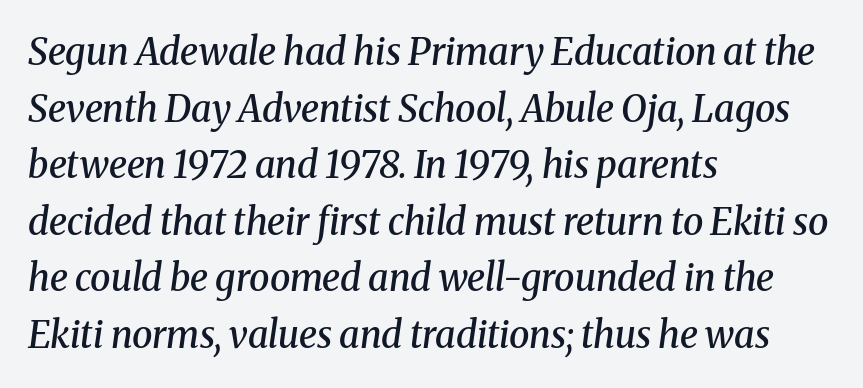
{"serif": "yes", "italic": "yes", "lean": "right", "slant_degrees": 8, "bold": "semi", "weight": "semibold", "width": "normal", "stroke_contrast": "medium", "x_height": "medium", "monospaced": "no", "underline": "no", "align": "left", "line_spacing": "normal", "line_spacing_ratio": 1.53, "letter_spacing": "normal", "letter_spacing_em": 0.0, "glyph_px": 37}
